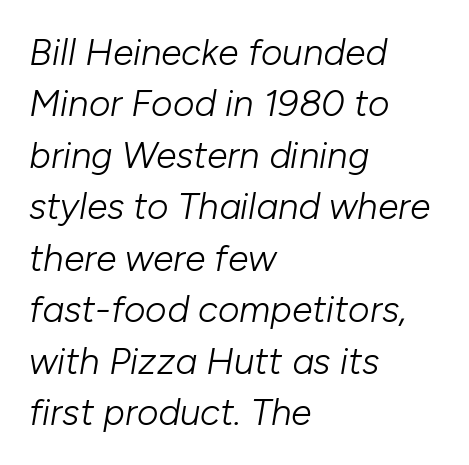
{"italic": "yes", "lean": "right", "slant_degrees": 10, "bold": "no", "weight": "light", "width": "normal", "stroke_contrast": "low", "x_height": "medium", "monospaced": "no", "underline": "no", "align": "left", "line_spacing": "normal", "line_spacing_ratio": 1.39, "letter_spacing": "normal", "letter_spacing_em": 0.0, "glyph_px": 37}
